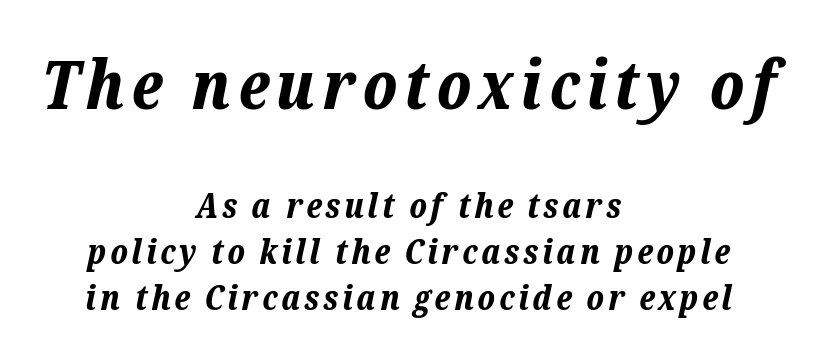
Q: Is the text bold? A: Yes.
Q: Is the text italic (slanted)? A: Yes, it leans right by about 12 degrees.
Q: Is the text underlined? A: No.
Q: How is the paragraph aligned? A: Centered.
Q: Is the spacing between lines tight, normal or loose? A: Normal.
Q: Which block of text is set in a larger size, the first (top) or the second (bottom)? A: The first (top) one.
Q: Width (condensed, normal, or wide)? A: Normal.
Q: Stroke contrast? A: Low.
Q: x-height? A: Medium.
Q: Monospaced? A: No.
